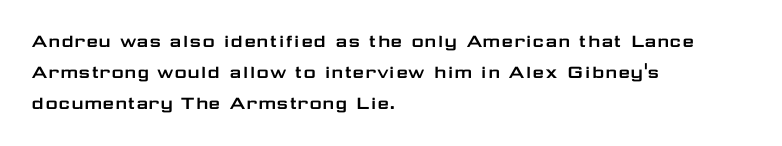
Q: Is the text italic (slanted)? A: No, it is upright.
Q: Is the text underlined? A: No.
Q: How is the paragraph aligned? A: Left-aligned.
Q: Is the spacing between letters normal or unusually wide? A: Normal.
Q: Is the spacing between lines tight, normal or loose? A: Normal.
